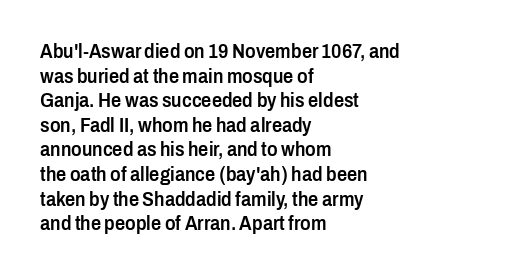
Characters follow at the spacing the type designer built in. The specimen reads as upright at a glance. The specimen omits any rule beneath the text block's lines. Short and long lines alike share a common starting point at left. Notice the strokes are somewhat thickened but not fully heavy: this is a semibold.
